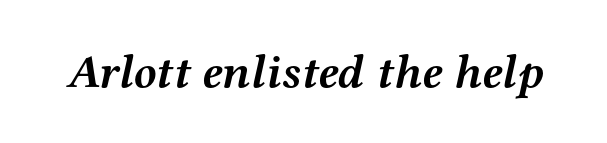
The image shows 47 px semibold, wide serif type, italic (leaning right); set normal letter spacing, not underlined; medium stroke contrast and a medium x-height.
